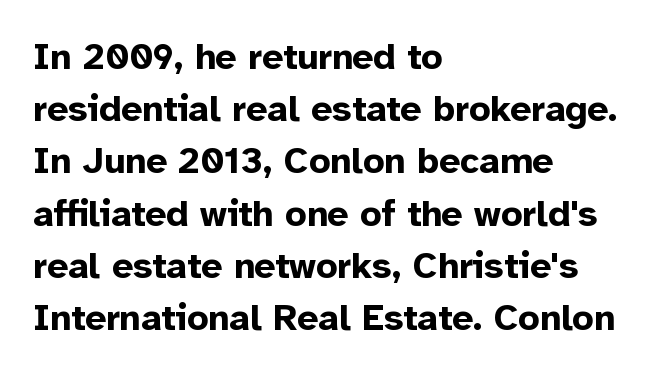
The image shows 37 px bold sans-serif type, upright; set left-aligned, normal line spacing (1.41x), normal letter spacing, not underlined; low stroke contrast and a medium x-height.
